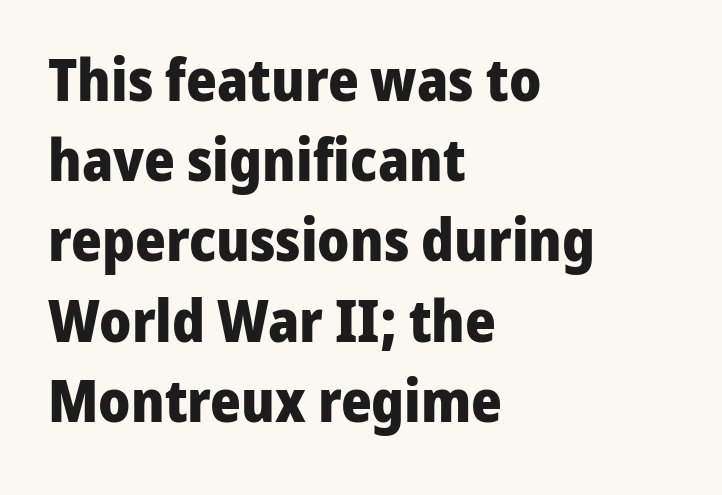
Just letters on the line, the space beneath them empty. A full-strength bold gives these letters their thick strokes. Proportional: the letters do not fall into vertical columns. There is no visible air inserted between adjacent glyphs.
